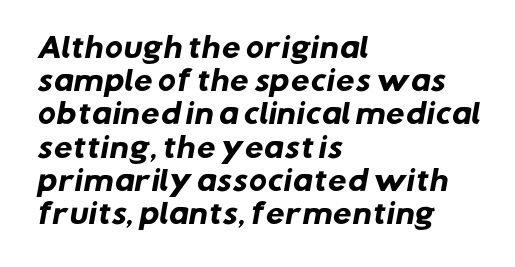
{"bold": "yes", "underline": "no", "align": "left", "line_spacing_ratio": 1.23, "letter_spacing": "normal", "letter_spacing_em": 0.0, "glyph_px": 27}
